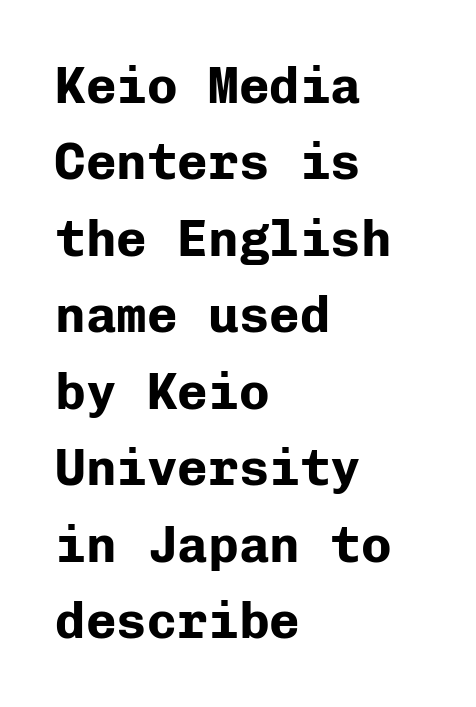
Has an underline been added? It has not. The rendering anchors every line to the left-hand side. On the weight axis this lands at bold, roughly 700. No italicization has been applied; the sample stays upright.
